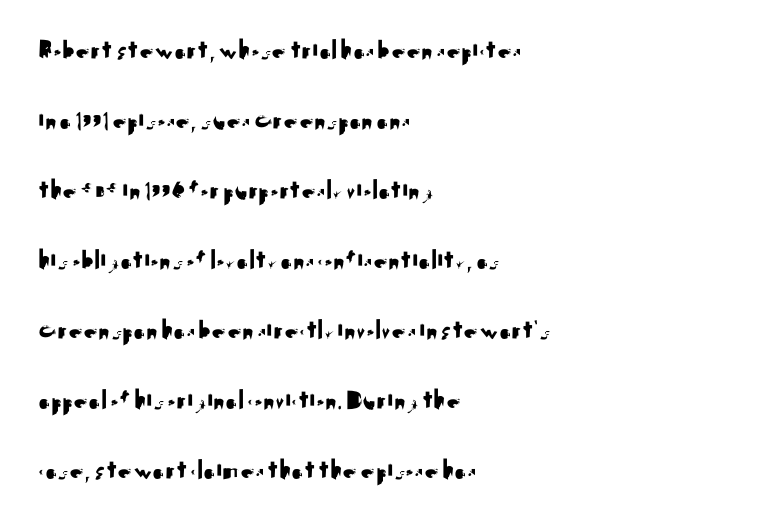
The tracking reads as untouched default to a designer's eye. Ascenders rise straight up at ninety degrees. Descenders are the only things crossing below the line. Each letter's strokes conclude bluntly, with no projecting serifs. The line-height multiplier appears high, well above default. The setting favours the left margin, as ordinary paragraphs usually do.
